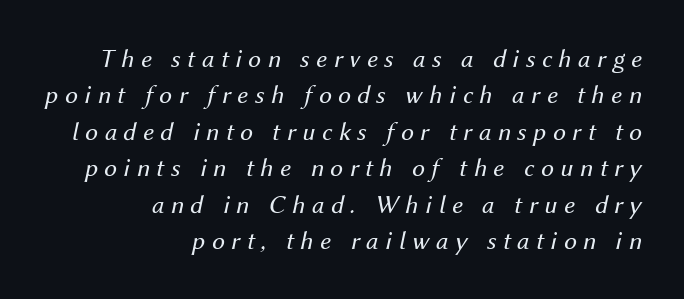
Q: Is the text bold? A: No.
Q: Is the text italic (slanted)? A: Yes, it leans right by about 12 degrees.
Q: Is the text underlined? A: No.
Q: How is the paragraph aligned? A: Right-aligned.
Q: Is the spacing between letters normal or unusually wide? A: Unusually wide.
Q: Is the spacing between lines tight, normal or loose? A: Normal.
